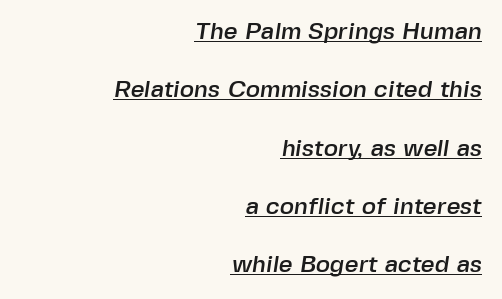
{"underline": "yes", "align": "right", "line_spacing": "loose", "line_spacing_ratio": 2.43, "letter_spacing": "normal", "letter_spacing_em": 0.0, "glyph_px": 24}
